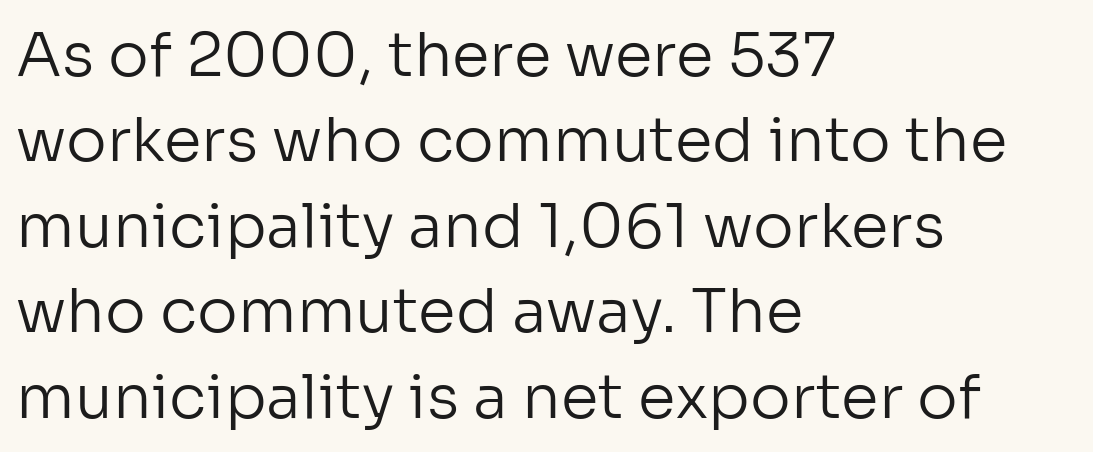
Q: Is the text bold? A: No.
Q: Is the text italic (slanted)? A: No, it is upright.
Q: Is the typeface a serif or a sans-serif typeface? A: Sans-serif.
Q: Is the text underlined? A: No.
Q: How is the paragraph aligned? A: Left-aligned.
Q: Is the spacing between letters normal or unusually wide? A: Normal.
Q: Is the spacing between lines tight, normal or loose? A: Normal.
Q: Width (condensed, normal, or wide)? A: Normal.
Q: Stroke contrast? A: Low.
Q: x-height? A: Medium.
Q: Monospaced? A: No.
